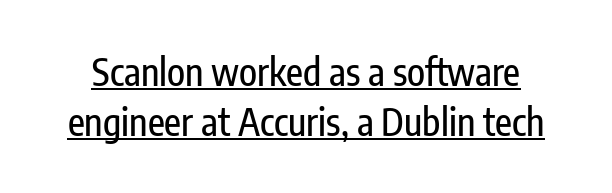
Letterform terminals end flat and unadorned throughout the passage. Each line of the rendering has a horizontal stroke beneath the glyphs. Is the letter spacing exaggerated? No — it looks like the ordinary default. Vertical strokes here are truly vertical. Looks like regular typesetting: each glyph gets only the width it needs.
